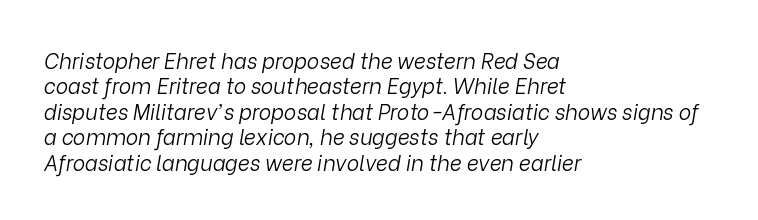
Q: Is the text bold? A: No.
Q: Is the text italic (slanted)? A: Yes, it leans right by about 9 degrees.
Q: Is the text underlined? A: No.
Q: How is the paragraph aligned? A: Left-aligned.
Q: Is the spacing between letters normal or unusually wide? A: Normal.
